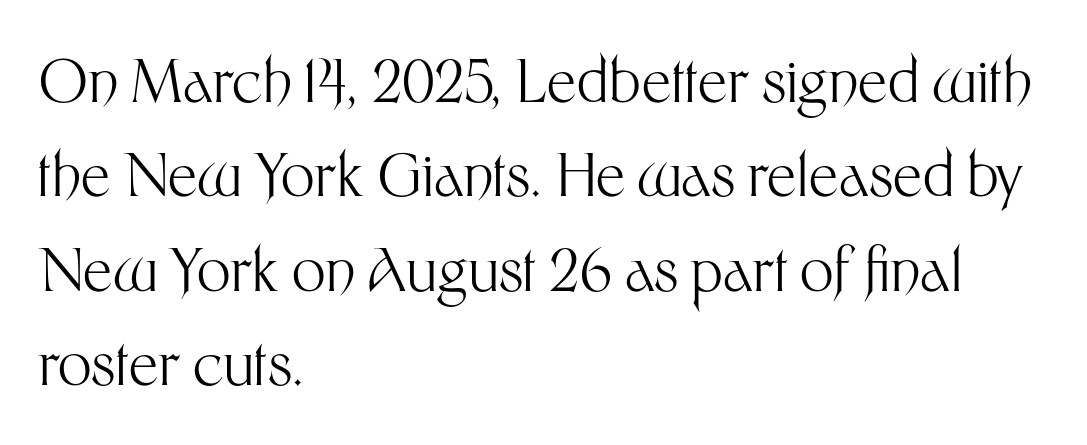
The block of text has a typical density, with ordinary space between rows. There is no visible air inserted between adjacent glyphs. Weight: in the light-to-regular range. Only glyphs here, with clear space below each row. A sans-serif font was chosen for this passage.
